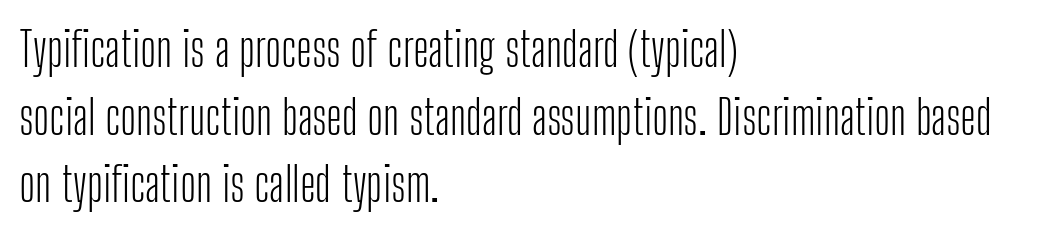
Q: Is the text bold? A: No.
Q: Is the text italic (slanted)? A: No, it is upright.
Q: Is the typeface a serif or a sans-serif typeface? A: Sans-serif.
Q: Is the text underlined? A: No.
Q: How is the paragraph aligned? A: Left-aligned.
Q: Is the spacing between letters normal or unusually wide? A: Normal.
Q: Is the spacing between lines tight, normal or loose? A: Normal.
Q: Width (condensed, normal, or wide)? A: Condensed.
Q: Stroke contrast? A: Low.
Q: x-height? A: Medium.
Q: Monospaced? A: No.
